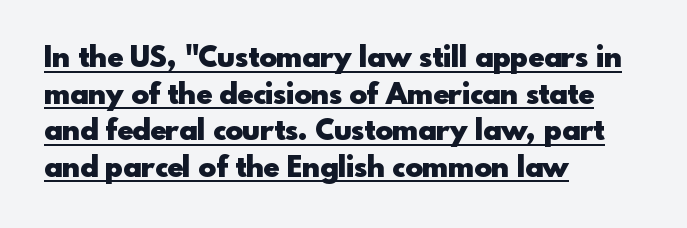
{"serif": "no", "italic": "no", "bold": "yes", "weight": "heavy", "width": "normal", "x_height": "small", "monospaced": "no", "underline": "yes", "align": "left", "line_spacing": "normal", "line_spacing_ratio": 1.26, "letter_spacing": "normal", "letter_spacing_em": 0.0, "glyph_px": 29}
